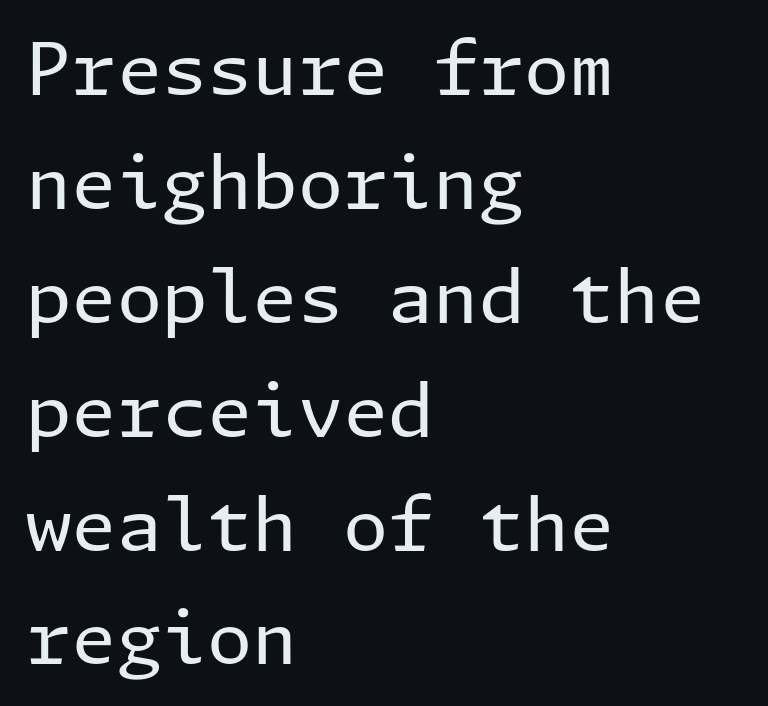
{"serif": "no", "italic": "no", "bold": "no", "weight": "regular", "width": "normal", "stroke_contrast": "low", "x_height": "medium", "underline": "no", "align": "left", "line_spacing": "normal", "line_spacing_ratio": 1.56, "letter_spacing": "normal", "letter_spacing_em": 0.0, "glyph_px": 73}
